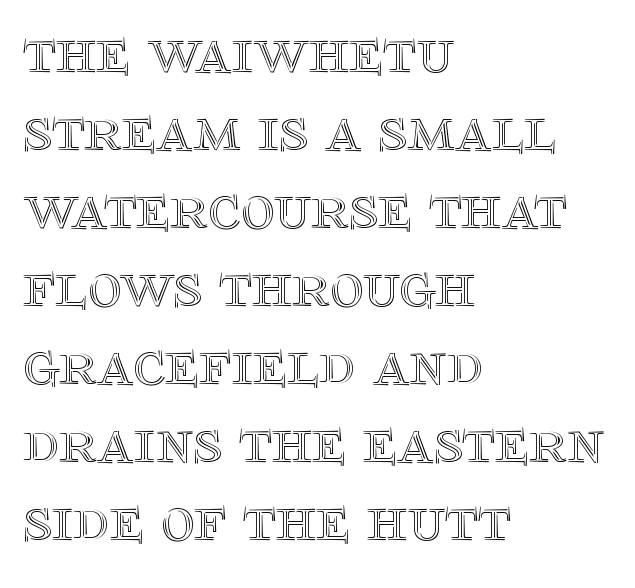
Q: Is the text italic (slanted)? A: No, it is upright.
Q: Is the text underlined? A: No.
Q: How is the paragraph aligned? A: Left-aligned.
Q: Is the spacing between letters normal or unusually wide? A: Normal.
Q: Width (condensed, normal, or wide)? A: Normal.
Q: x-height? A: Large.
Q: Monospaced? A: No.
